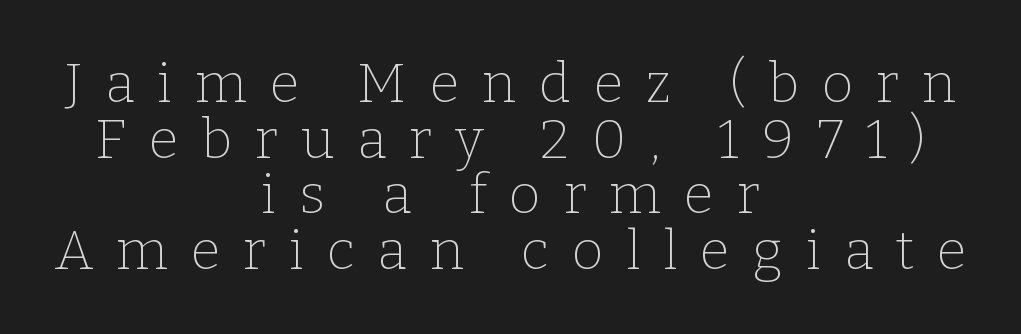
The image shows 55 px thin serif type, upright; set centered, tight line spacing (1.01x), unusually wide letter spacing (+0.41 em), not underlined; low stroke contrast and a medium x-height.
